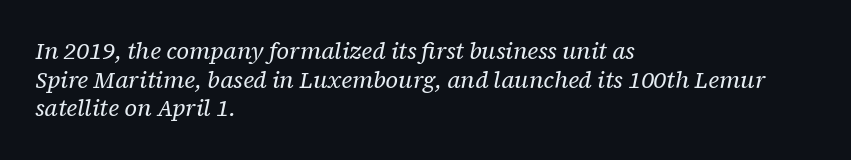
Q: Is the text bold? A: No.
Q: Is the text italic (slanted)? A: Yes, it leans right by about 12 degrees.
Q: Is the text underlined? A: No.
Q: How is the paragraph aligned? A: Left-aligned.
Q: Is the spacing between letters normal or unusually wide? A: Normal.
